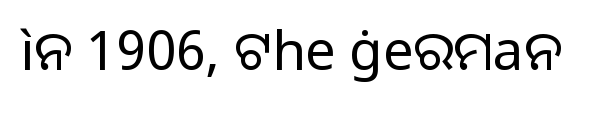
I'd call this a sans setting — the letters go barefoot. You could not count columns in this text — the font is proportionally spaced. No italicization has been applied; the sample stays upright. Is the stroke heavy? The answer is a plain regular-or-lighter.
